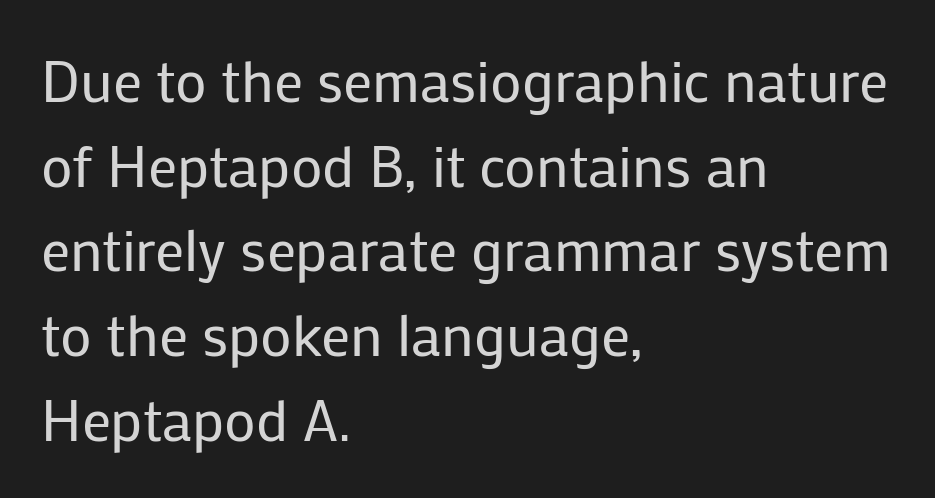
Q: Is the text bold? A: No.
Q: Is the text italic (slanted)? A: No, it is upright.
Q: Is the typeface a serif or a sans-serif typeface? A: Sans-serif.
Q: Is the text underlined? A: No.
Q: How is the paragraph aligned? A: Left-aligned.
Q: Is the spacing between letters normal or unusually wide? A: Normal.
Q: Is the spacing between lines tight, normal or loose? A: Normal.
Q: Width (condensed, normal, or wide)? A: Normal.
Q: Stroke contrast? A: Low.
Q: x-height? A: Medium.
Q: Monospaced? A: No.
